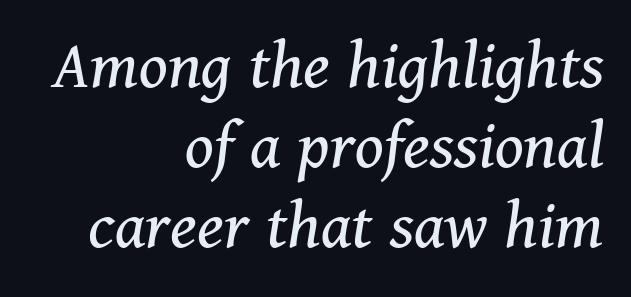
{"serif": "yes", "italic": "yes", "lean": "right", "slant_degrees": 11, "bold": "no", "weight": "regular", "width": "normal", "stroke_contrast": "medium", "x_height": "medium", "monospaced": "no", "underline": "no", "align": "right", "line_spacing": "tight", "line_spacing_ratio": 1.11, "letter_spacing": "normal", "letter_spacing_em": 0.0, "glyph_px": 72}
